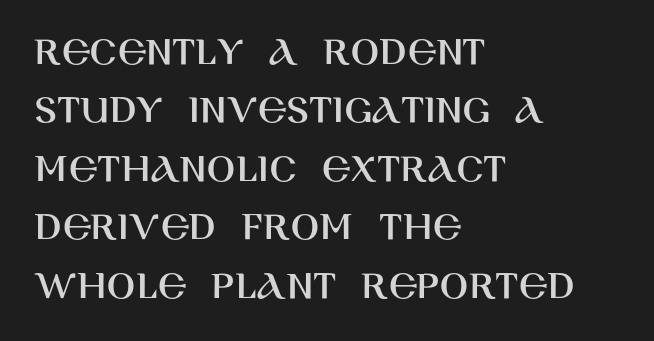
Q: Is the text italic (slanted)? A: No, it is upright.
Q: Is the typeface a serif or a sans-serif typeface? A: Sans-serif.
Q: Is the text underlined? A: No.
Q: How is the paragraph aligned? A: Left-aligned.
Q: Is the spacing between letters normal or unusually wide? A: Normal.
Q: Is the spacing between lines tight, normal or loose? A: Normal.
Q: Width (condensed, normal, or wide)? A: Normal.
Q: Stroke contrast? A: High.
Q: x-height? A: Large.
Q: Monospaced? A: No.
